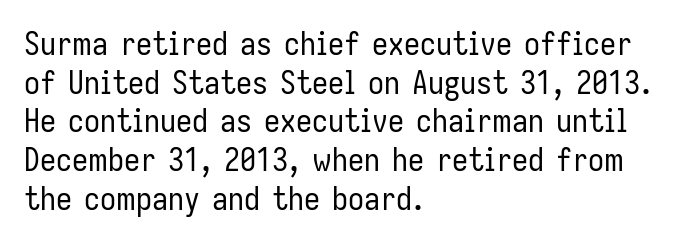
The image shows 32 px regular-weight, condensed sans-serif type, upright; set left-aligned, line spacing 1.21x, normal letter spacing, not underlined; low stroke contrast and a medium x-height.
